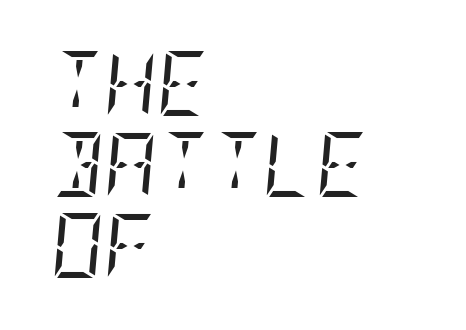
Q: Is the text bold? A: No.
Q: Is the text italic (slanted)? A: Yes, it leans right by about 5 degrees.
Q: Is the typeface a serif or a sans-serif typeface? A: Serif.
Q: Is the text underlined? A: No.
Q: How is the paragraph aligned? A: Left-aligned.
Q: Is the spacing between letters normal or unusually wide? A: Normal.
Q: Is the spacing between lines tight, normal or loose? A: Normal.
Q: Width (condensed, normal, or wide)? A: Condensed.
Q: Stroke contrast? A: Low.
Q: x-height? A: Large.
